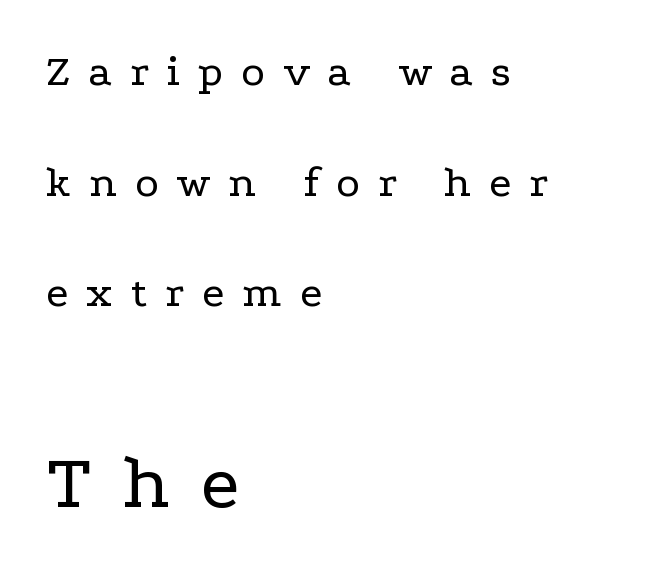
The image shows 78 px regular-weight, wide serif type, upright; set left-aligned, loose line spacing (2.46x), unusually wide letter spacing (+0.4 em), not underlined; the second (bottom) block is 1.73x larger; low stroke contrast and a medium x-height.
